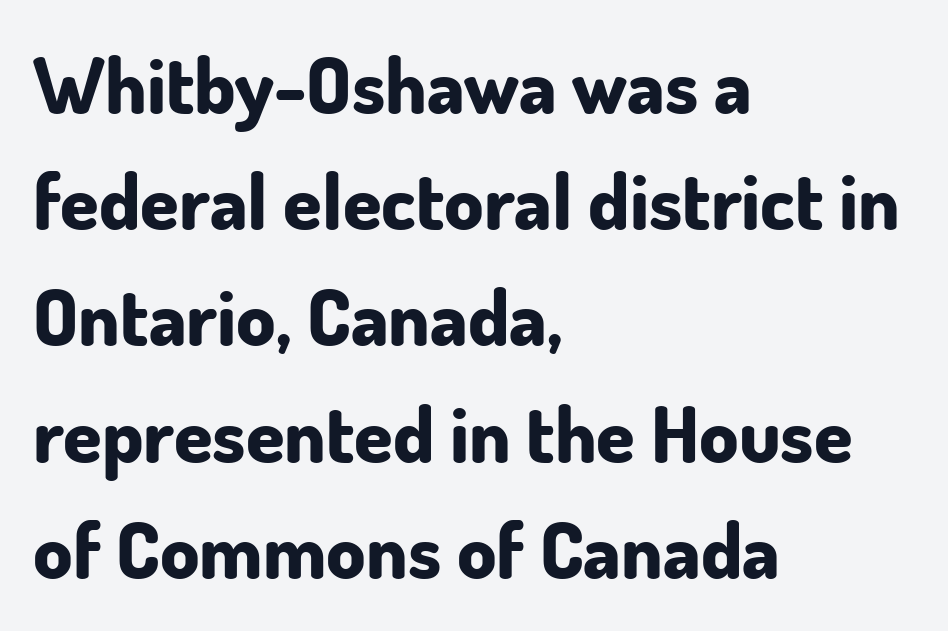
{"serif": "no", "italic": "no", "bold": "yes", "weight": "bold", "width": "normal", "stroke_contrast": "low", "x_height": "small", "monospaced": "no", "underline": "no", "align": "left", "line_spacing": "normal", "line_spacing_ratio": 1.49, "letter_spacing": "normal", "letter_spacing_em": 0.0, "glyph_px": 78}
